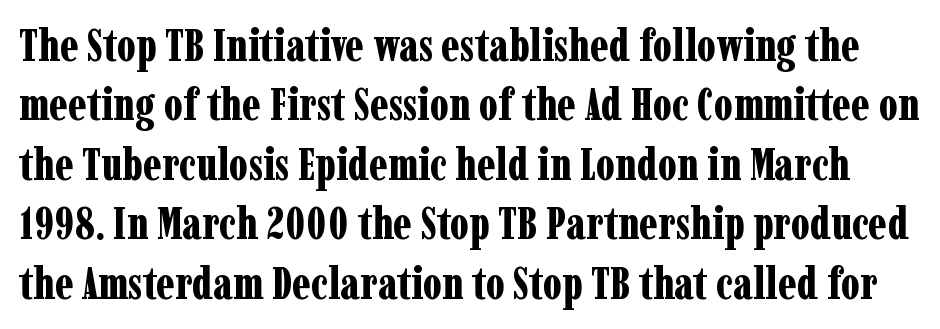
The image shows 44 px bold, condensed serif type, upright; set normal line spacing (1.35x), normal letter spacing, not underlined; low stroke contrast and a medium x-height.
